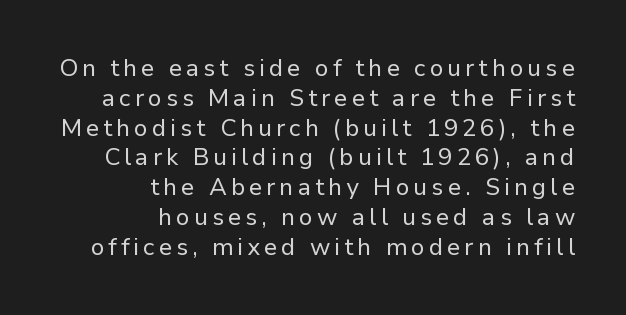
Descenders are the only things crossing below the line. Leftover space on each line is placed entirely before the opening word. The strokes carry an ordinary text weight at most. Style check: upright.
